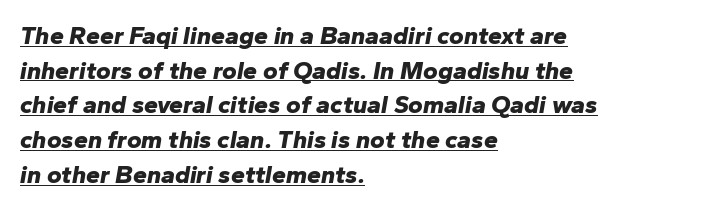
The image shows 25 px bold type, italic (leaning right); set left-aligned, normal line spacing (1.39x), normal letter spacing, underlined.
